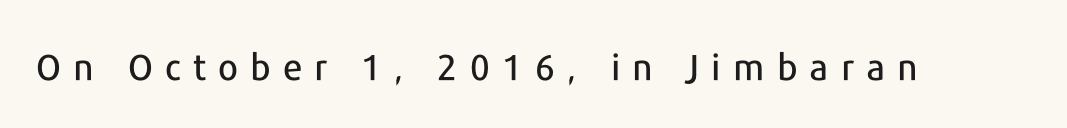
Q: Is the text italic (slanted)? A: No, it is upright.
Q: Is the typeface a serif or a sans-serif typeface? A: Sans-serif.
Q: Is the text underlined? A: No.
Q: Is the spacing between letters normal or unusually wide? A: Unusually wide.
Q: Width (condensed, normal, or wide)? A: Normal.
Q: Stroke contrast? A: Low.
Q: x-height? A: Medium.
Q: Monospaced? A: No.
